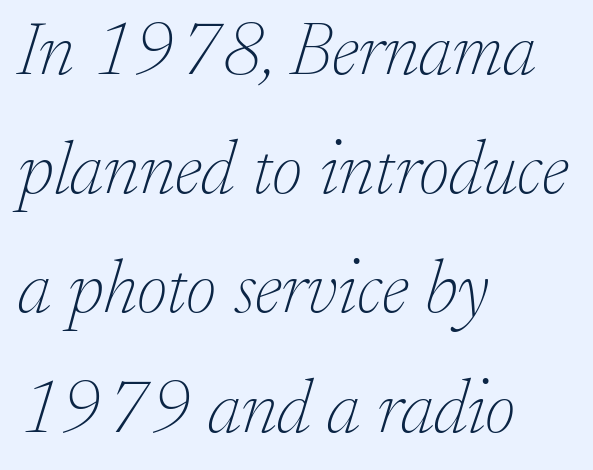
The image shows 75 px thin serif type, italic (leaning right); set left-aligned, normal line spacing (1.59x), normal letter spacing, not underlined; low stroke contrast and a small x-height.
